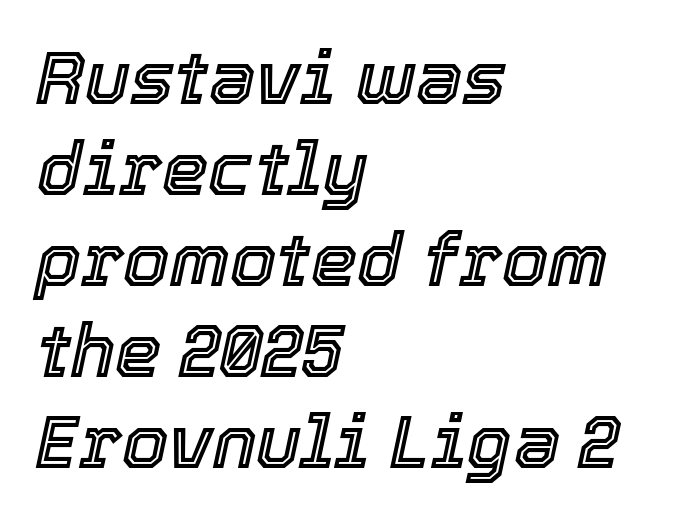
The image shows 74 px text type, italic (leaning right); set left-aligned, line spacing 1.23x, normal letter spacing, not underlined; a medium x-height.
